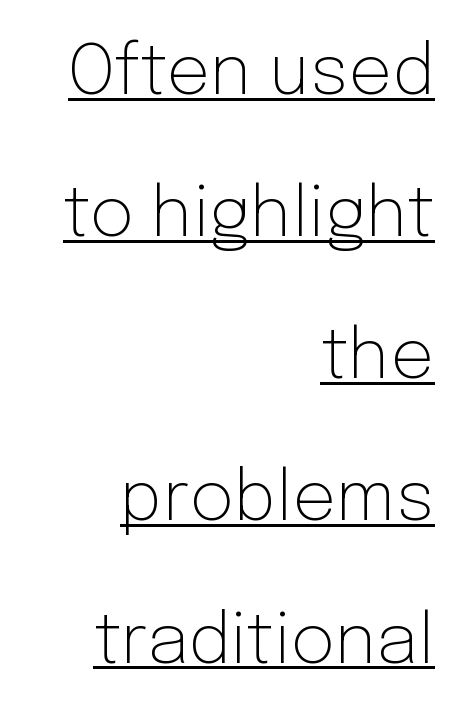
Nothing heavy about these letters — not bold at all. This rendering features underlined lettering. This rendering leaves character spacing at its baseline value. Horizontally, the lines are justified to the trailing edge only. Posture: upright roman.
